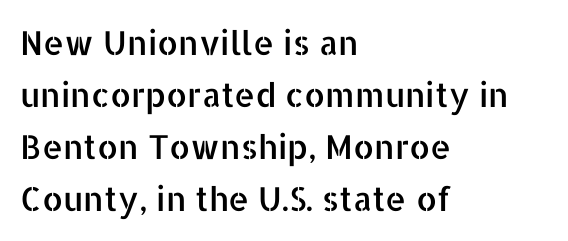
Q: Is the text italic (slanted)? A: No, it is upright.
Q: Is the typeface a serif or a sans-serif typeface? A: Sans-serif.
Q: Is the text underlined? A: No.
Q: How is the paragraph aligned? A: Left-aligned.
Q: Is the spacing between letters normal or unusually wide? A: Normal.
Q: Is the spacing between lines tight, normal or loose? A: Normal.
Q: Width (condensed, normal, or wide)? A: Normal.
Q: Stroke contrast? A: Low.
Q: x-height? A: Medium.
Q: Monospaced? A: No.
